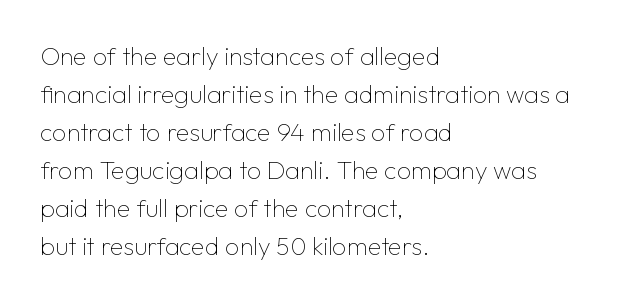
Q: Is the text bold? A: No.
Q: Is the text italic (slanted)? A: No, it is upright.
Q: Is the text underlined? A: No.
Q: How is the paragraph aligned? A: Left-aligned.
Q: Is the spacing between letters normal or unusually wide? A: Normal.
Q: Is the spacing between lines tight, normal or loose? A: Normal.
